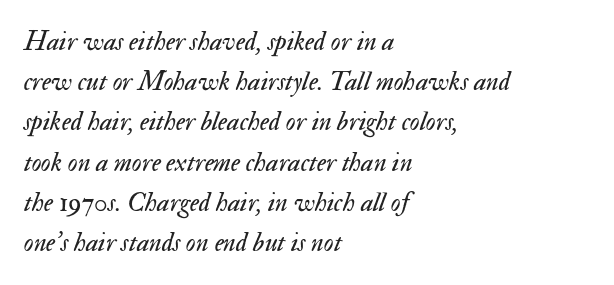
Q: Is the text bold? A: No.
Q: Is the text italic (slanted)? A: Yes, it leans right by about 17 degrees.
Q: Is the text underlined? A: No.
Q: How is the paragraph aligned? A: Left-aligned.
Q: Is the spacing between letters normal or unusually wide? A: Normal.
Q: Is the spacing between lines tight, normal or loose? A: Normal.
